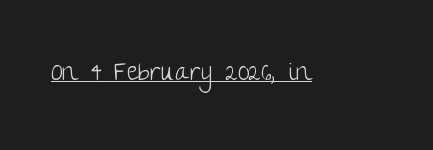
Short note: letters normally spaced. Is this a heavy cut? Hardly; it is regular or lighter. This sample uses an upright cut, with every glyph sitting square on the baseline. Is there an underline? Yes — a line sits under the letters.
